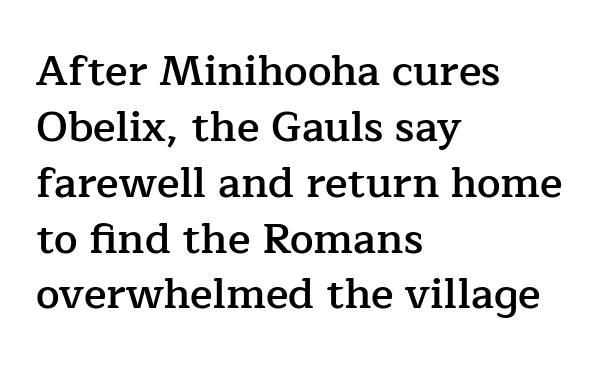
The image shows 42 px semibold serif type, upright; set left-aligned, normal line spacing (1.33x), normal letter spacing, not underlined; low stroke contrast and a medium x-height.
